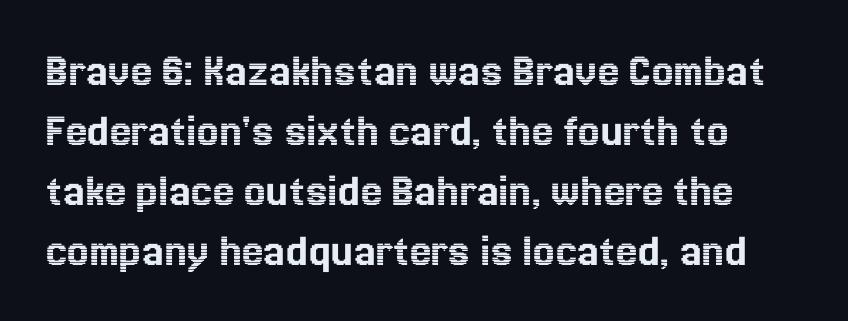
The lines sit at an ordinary, default distance from one another. Check the space under the baseline: it is left empty. The line texture is even and compact thanks to regular tracking. Is there any slant? The stems are plumb. Spacing verdict: proportional, widths tailored to each character.
